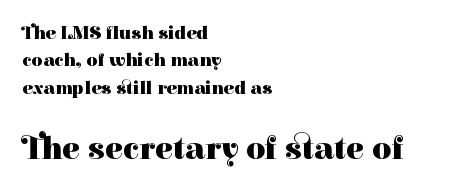
The image shows 33 px heavy serif type, upright; set left-aligned, normal line spacing (1.44x), normal letter spacing, not underlined; the second (bottom) block is 1.74x larger; high stroke contrast and a medium x-height.
